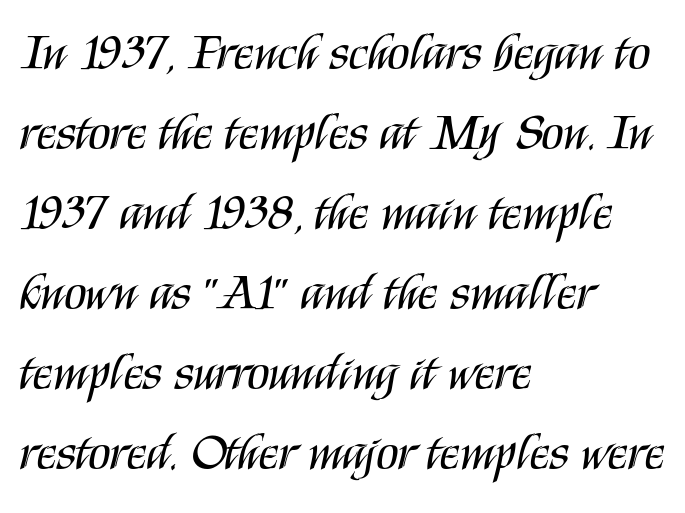
The letters sit at their default tracking, neither squeezed nor spread. This sample has the flowing, uneven cadence of proportional lettering. These lines are set flush left with a ragged right edge.
